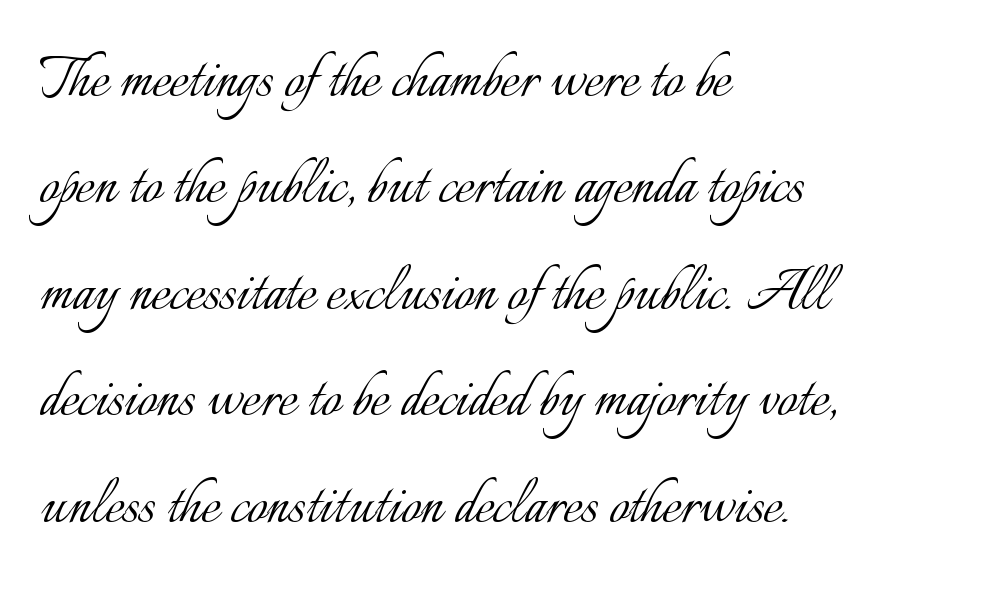
The image shows 70 px light type; set left-aligned, normal line spacing (1.52x), normal letter spacing, not underlined; low stroke contrast and a small x-height.
